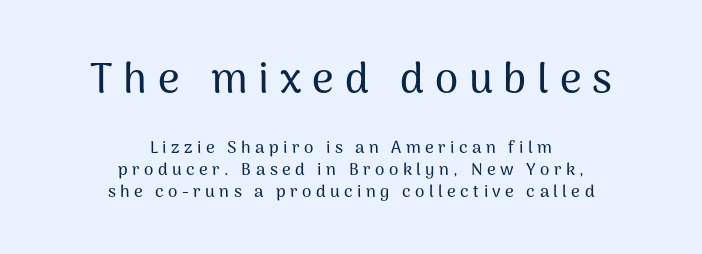
The image shows 42 px sans-serif type, upright; set centered, normal line spacing (1.3x), unusually wide letter spacing (+0.26 em), not underlined; the first (top) block is 2.47x larger; medium stroke contrast and a medium x-height.
